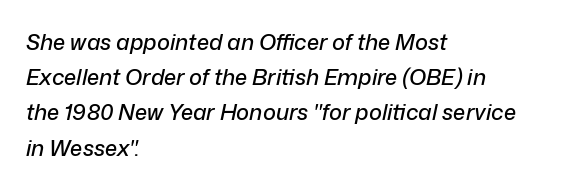
Q: Is the text italic (slanted)? A: Yes, it leans right by about 12 degrees.
Q: Is the text underlined? A: No.
Q: How is the paragraph aligned? A: Left-aligned.
Q: Is the spacing between letters normal or unusually wide? A: Normal.
Q: Is the spacing between lines tight, normal or loose? A: Normal.
